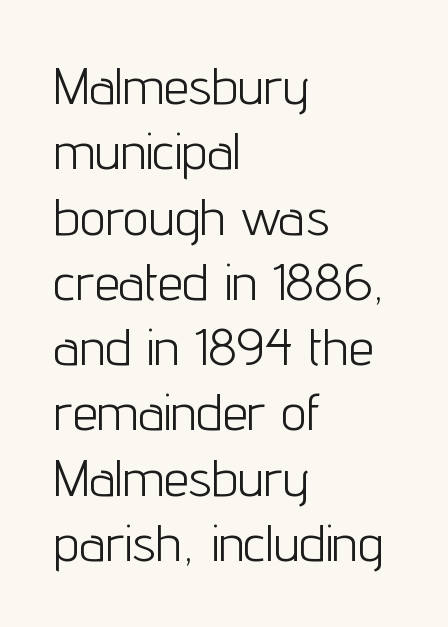
Q: Is the text bold? A: No.
Q: Is the text italic (slanted)? A: No, it is upright.
Q: Is the typeface a serif or a sans-serif typeface? A: Sans-serif.
Q: Is the text underlined? A: No.
Q: How is the paragraph aligned? A: Left-aligned.
Q: Is the spacing between letters normal or unusually wide? A: Normal.
Q: Is the spacing between lines tight, normal or loose? A: Normal.
Q: Width (condensed, normal, or wide)? A: Condensed.
Q: Stroke contrast? A: Low.
Q: x-height? A: Medium.
Q: Monospaced? A: No.
